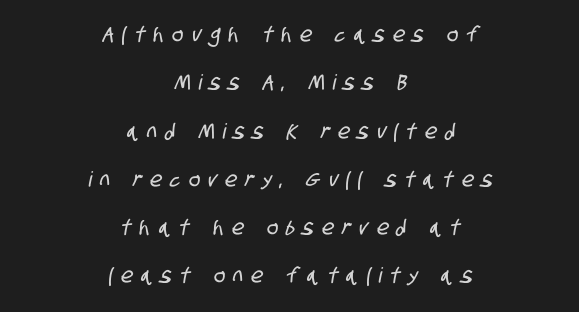
The image shows 21 px text type; set centered, loose line spacing (2.3x), unusually wide letter spacing (+0.4 em), not underlined.
